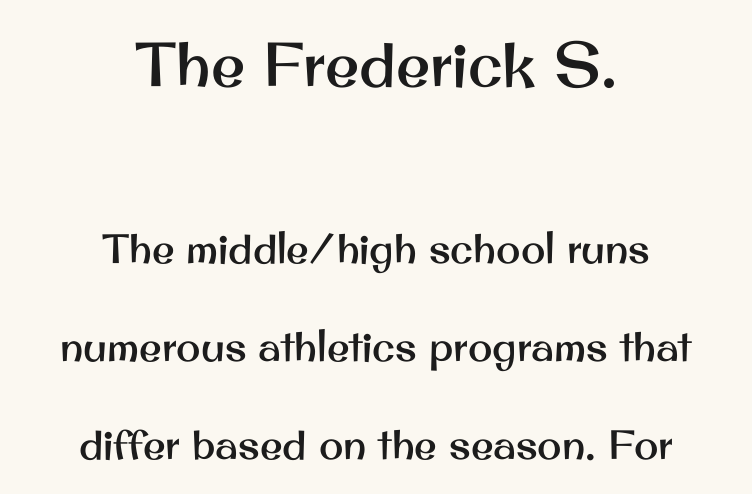
The image shows 62 px sans-serif type, upright; set centered, loose line spacing (2.39x), normal letter spacing, not underlined; the first (top) block is 1.51x larger; medium stroke contrast and a small x-height.
